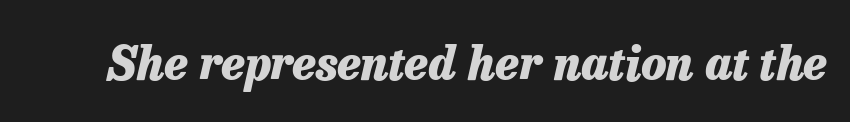
{"italic": "yes", "lean": "right", "slant_degrees": 13, "bold": "yes", "weight": "heavy", "width": "normal", "stroke_contrast": "low", "x_height": "medium", "monospaced": "no", "underline": "no", "letter_spacing": "normal", "letter_spacing_em": 0.0, "glyph_px": 46}
